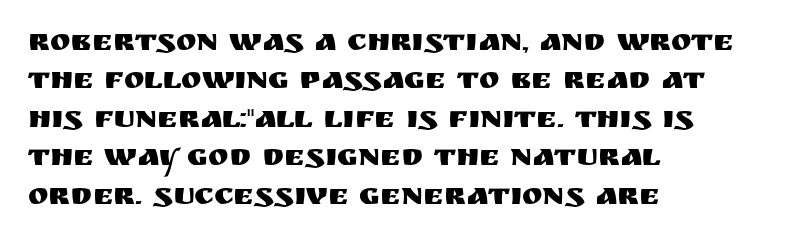
A typesetter would mark this as roman, not italic. The lines are quadded left. Spacing between characters is what you'd get straight out of the box. Letterform terminals end flat and unadorned throughout the passage.
